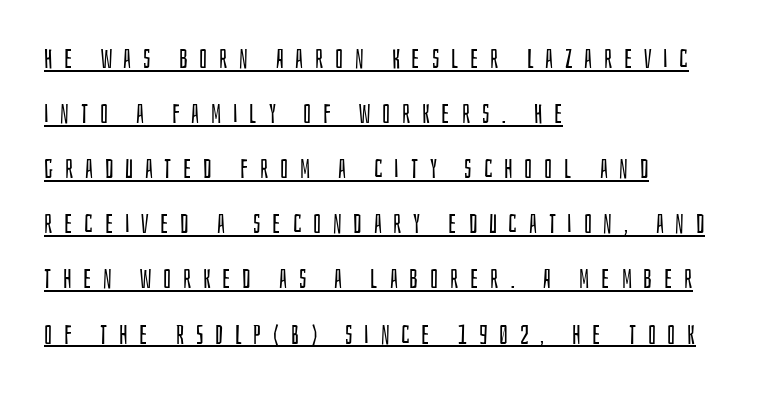
Q: Is the text bold? A: No.
Q: Is the text italic (slanted)? A: No, it is upright.
Q: Is the text underlined? A: Yes.
Q: How is the paragraph aligned? A: Left-aligned.
Q: Is the spacing between letters normal or unusually wide? A: Unusually wide.
Q: Is the spacing between lines tight, normal or loose? A: Loose.
